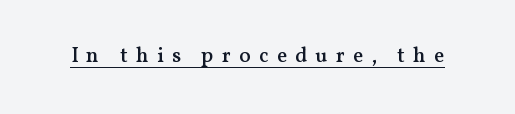
The image shows 21 px text type, upright; set unusually wide letter spacing (+0.39 em), underlined.
